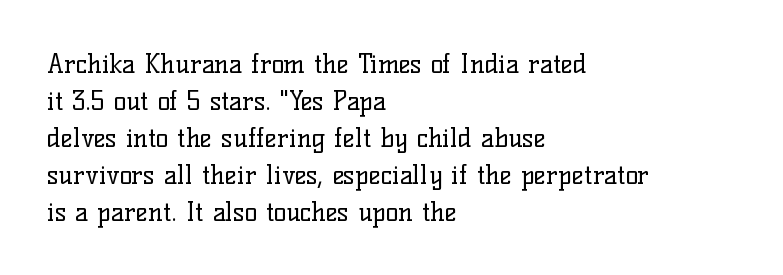
Rule under the text: the space is simply empty. The tracking reads as untouched default to a designer's eye. Compared with a typical body face, this is equally light or lighter still. A student would call this left alignment; a typographer would say flush left, rag right. The rows are spaced the way most documents space them.
